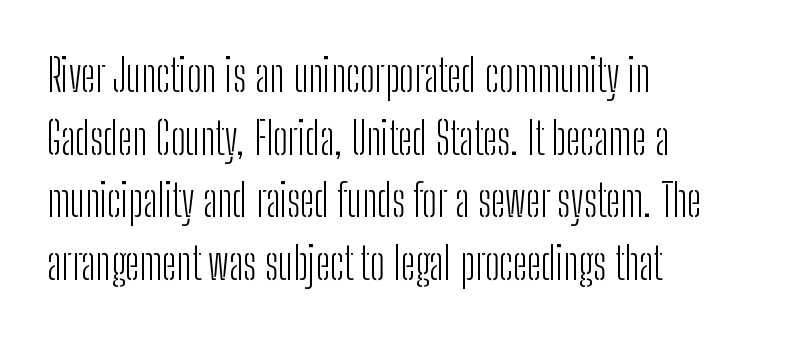
Q: Is the text bold? A: No.
Q: Is the text italic (slanted)? A: No, it is upright.
Q: Is the typeface a serif or a sans-serif typeface? A: Sans-serif.
Q: Is the text underlined? A: No.
Q: How is the paragraph aligned? A: Left-aligned.
Q: Is the spacing between letters normal or unusually wide? A: Normal.
Q: Is the spacing between lines tight, normal or loose? A: Normal.
Q: Width (condensed, normal, or wide)? A: Condensed.
Q: Stroke contrast? A: Low.
Q: x-height? A: Medium.
Q: Monospaced? A: No.
